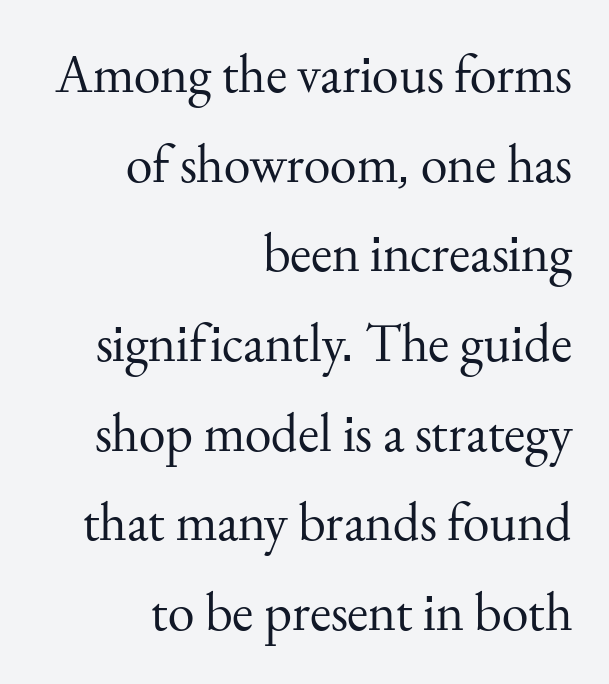
{"serif": "yes", "italic": "no", "bold": "no", "weight": "regular", "width": "normal", "stroke_contrast": "medium", "x_height": "small", "monospaced": "no", "underline": "no", "align": "right", "line_spacing": "normal", "line_spacing_ratio": 1.66, "letter_spacing": "normal", "letter_spacing_em": 0.0, "glyph_px": 54}
